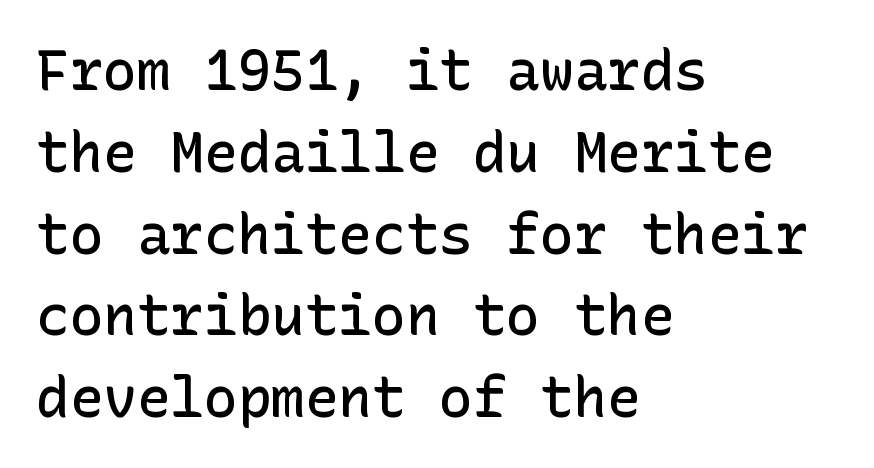
The image shows 56 px semibold sans-serif type, upright; set left-aligned, normal line spacing (1.46x), normal letter spacing, not underlined; low stroke contrast and a medium x-height.
